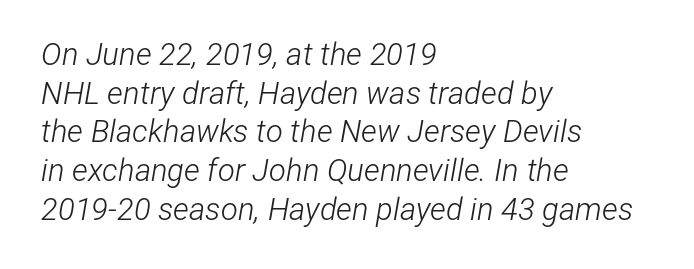
Weight: not bold — regular or lighter. The zone under the glyphs is completely vacant. Here the designer chose a conventional face with non-uniform glyph widths. Emphasis-style slanted type is in use.
